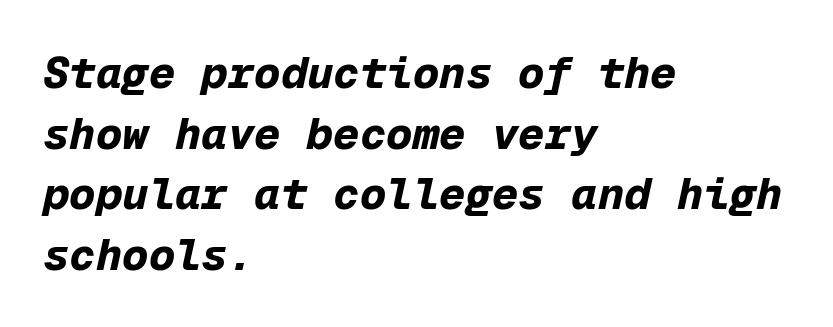
The image shows 44 px bold type, italic (leaning right), monospaced; set left-aligned, normal line spacing (1.38x), normal letter spacing, not underlined; low stroke contrast and a medium x-height.
